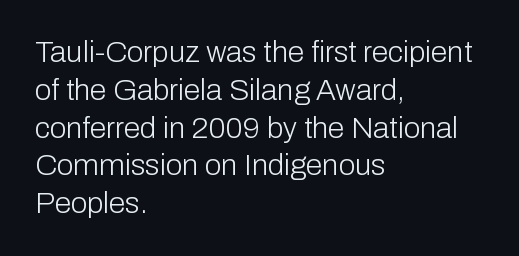
{"serif": "no", "italic": "no", "bold": "no", "weight": "light", "width": "normal", "stroke_contrast": "low", "x_height": "medium", "monospaced": "no", "underline": "no", "align": "left", "line_spacing": "normal", "line_spacing_ratio": 1.26, "letter_spacing": "normal", "letter_spacing_em": 0.0, "glyph_px": 30}
